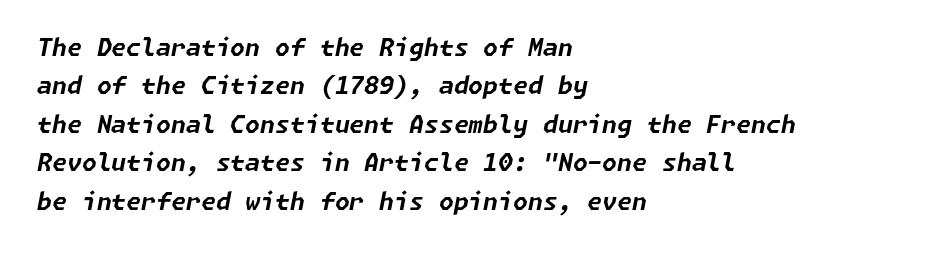
The image shows 24 px bold type, italic (leaning right); set left-aligned, normal line spacing (1.6x), normal letter spacing, not underlined.
